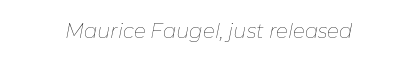
No heavy texture on the line: the type isn't bold. Words appear dense and cohesive because spacing is normal. The foot of each line stays bare and open. Does the lettering tilt? It does — this is italic.
